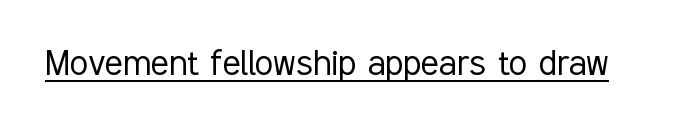
The image shows 42 px light, condensed sans-serif type, upright; set normal letter spacing, underlined; low stroke contrast and a medium x-height.
